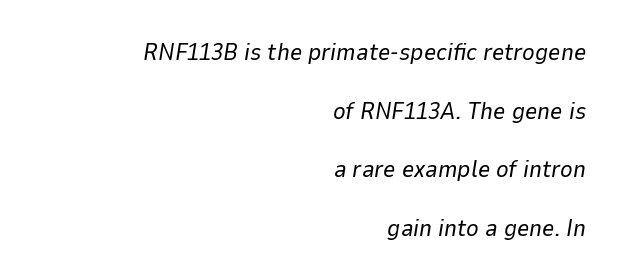
The strip under each line holds only bare page. Notice the wide empty band between every row — that's loose leading. Is the type slanted? Yes — the strokes lean at a clear angle. Stems and bowls with no extra thickness — not bold. Layout note: lines flush right.
